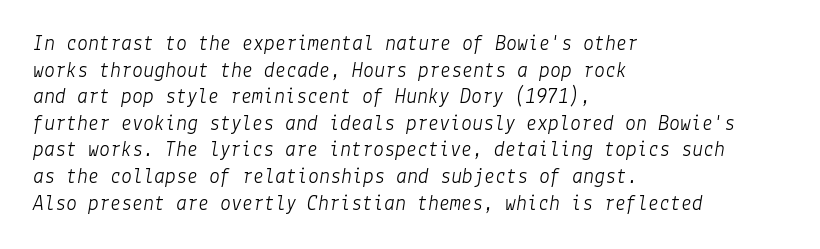
{"italic": "yes", "lean": "right", "slant_degrees": 9, "bold": "no", "underline": "no", "align": "left", "line_spacing_ratio": 1.21, "letter_spacing": "normal", "letter_spacing_em": 0.0, "glyph_px": 22}
